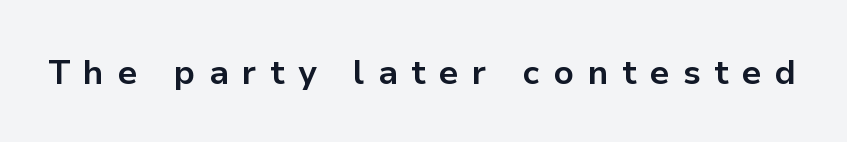
In terms of posture, this sample is upright. These lines are rendered in a variable-pitch font. Typesetter's note: full bold, strokes at maximum text heaviness. The characters display no serif detailing; their extremities are plain. The letters are spread apart with noticeably loose tracking.
